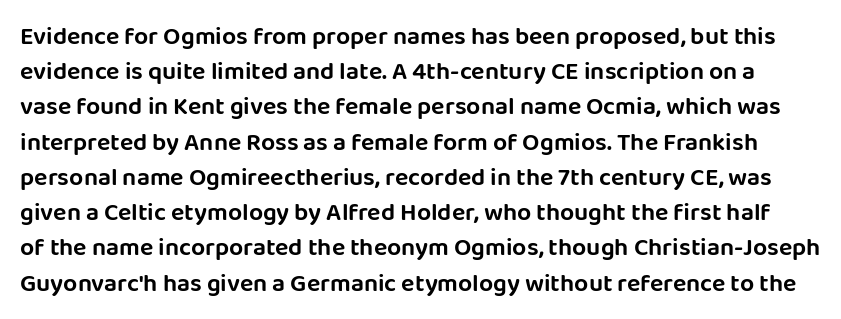
{"italic": "no", "underline": "no", "line_spacing": "normal", "line_spacing_ratio": 1.41, "letter_spacing": "normal", "letter_spacing_em": 0.0, "glyph_px": 25}
